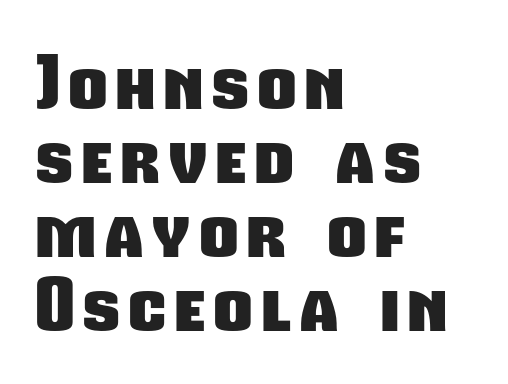
Q: Is the text bold? A: Yes.
Q: Is the typeface a serif or a sans-serif typeface? A: Sans-serif.
Q: Is the text underlined? A: No.
Q: How is the paragraph aligned? A: Left-aligned.
Q: Is the spacing between lines tight, normal or loose? A: Tight.
Q: Width (condensed, normal, or wide)? A: Condensed.
Q: Stroke contrast? A: Low.
Q: x-height? A: Medium.
Q: Monospaced? A: No.
